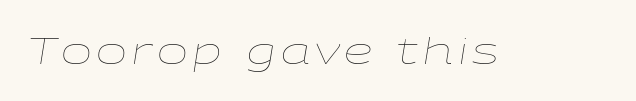
{"italic": "yes", "lean": "right", "slant_degrees": 9, "bold": "no", "weight": "thin", "width": "wide", "stroke_contrast": "low", "x_height": "medium", "monospaced": "no", "underline": "no", "glyph_px": 37}
